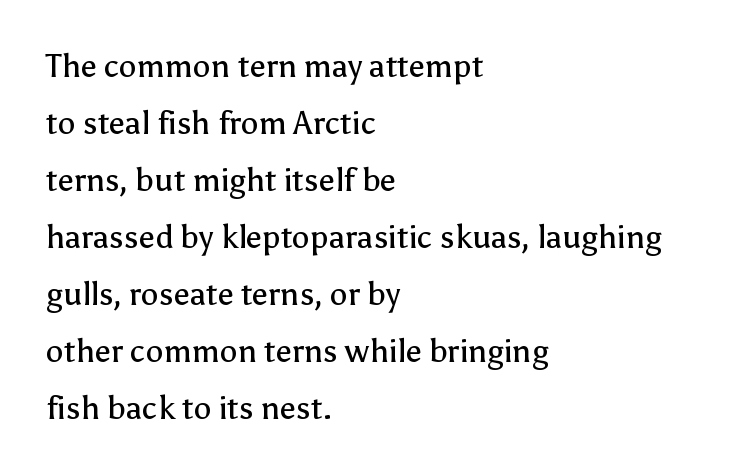
The image shows 32 px regular-weight sans-serif type, upright; set left-aligned, line spacing 1.78x, normal letter spacing, not underlined; low stroke contrast and a medium x-height.
